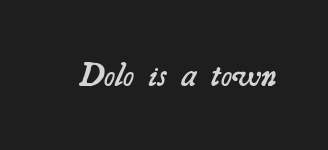
The image shows 33 px semibold serif type; set normal letter spacing, not underlined; medium stroke contrast and a small x-height.
